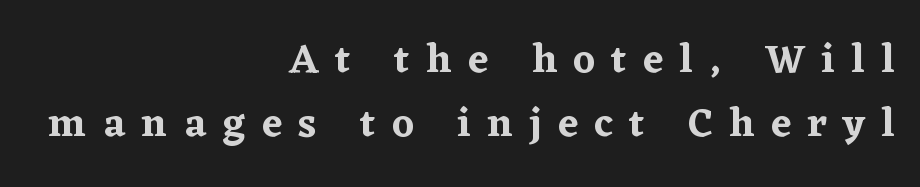
The image shows 41 px serif type, upright; set right-aligned, normal line spacing (1.56x), unusually wide letter spacing (+0.4 em), not underlined; low stroke contrast and a medium x-height.
